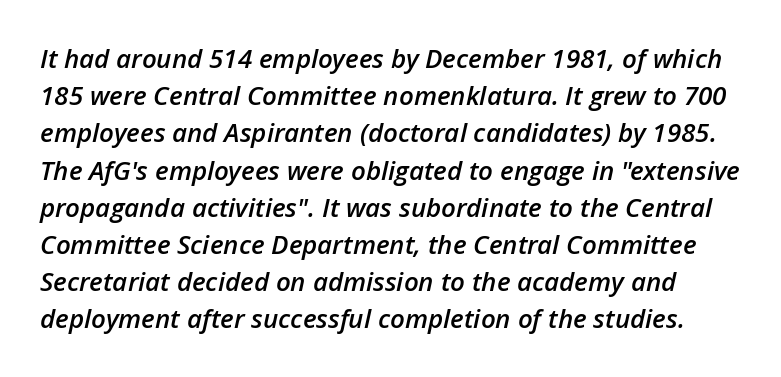
{"italic": "yes", "lean": "right", "slant_degrees": 12, "bold": "semi", "underline": "no", "line_spacing": "normal", "line_spacing_ratio": 1.43, "letter_spacing": "normal", "letter_spacing_em": 0.0, "glyph_px": 26}
